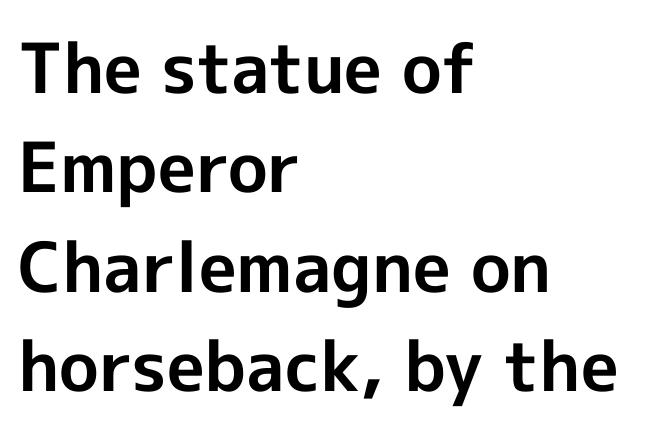
{"serif": "no", "italic": "no", "bold": "yes", "weight": "bold", "width": "normal", "x_height": "medium", "monospaced": "no", "underline": "no", "align": "left", "line_spacing": "normal", "line_spacing_ratio": 1.44, "letter_spacing": "normal", "letter_spacing_em": 0.0, "glyph_px": 69}
